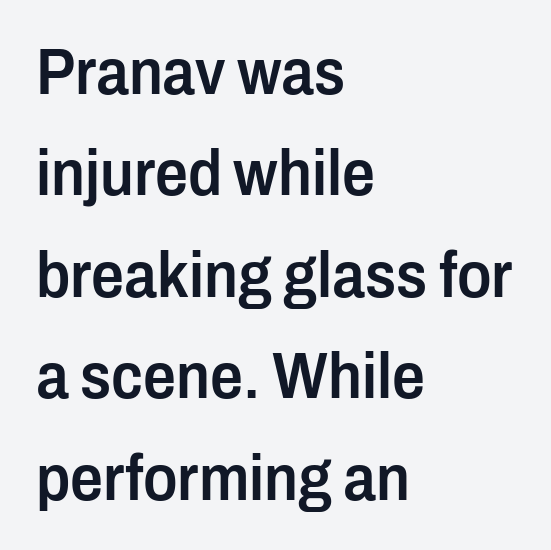
Set as a demibold, roughly 600 on the weight scale. Here the designer chose a conventional face with non-uniform glyph widths. The passage shown has conventional tracking throughout. No italicization has been applied; the sample stays upright. No word sits above an underline. Each letter's strokes conclude bluntly, with no projecting serifs.
